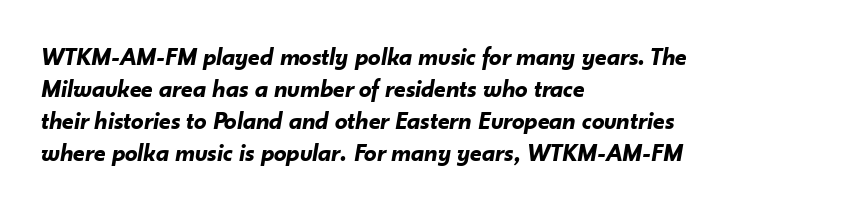
{"italic": "yes", "lean": "right", "slant_degrees": 10, "bold": "yes", "underline": "no", "align": "left", "line_spacing": "normal", "line_spacing_ratio": 1.28, "letter_spacing": "normal", "letter_spacing_em": 0.0, "glyph_px": 25}
